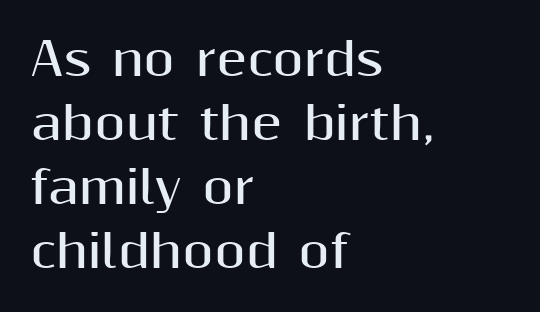
Notice how thick the strokes are: this is what a full bold looks like. The leading is moderate, giving the passage an even texture. Horizontally, the lines are justified to the leading edge only. Just letters on the line, the space beneath them empty. Caption: standard tracking, unaltered.
